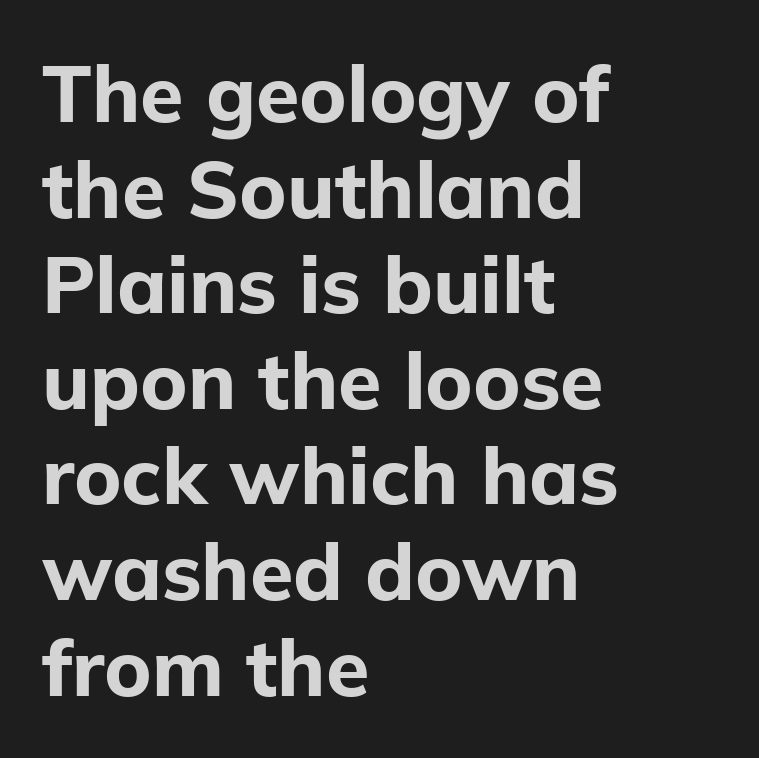
The image shows 79 px bold sans-serif type, upright; set left-aligned, line spacing 1.21x, normal letter spacing, not underlined; low stroke contrast and a medium x-height.
